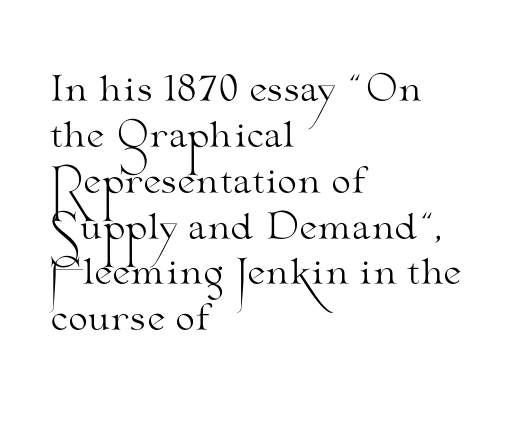
The image shows 35 px light, wide serif type, upright; set left-aligned, normal line spacing (1.31x), normal letter spacing, not underlined; medium stroke contrast and a small x-height.
